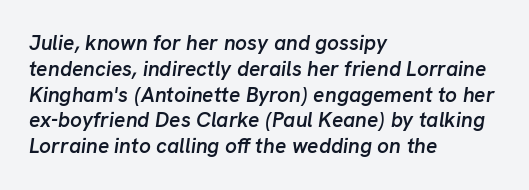
Q: Is the text bold? A: Semi-bold.
Q: Is the text italic (slanted)? A: Yes, it leans right by about 8 degrees.
Q: Is the text underlined? A: No.
Q: How is the paragraph aligned? A: Left-aligned.
Q: Is the spacing between letters normal or unusually wide? A: Normal.
